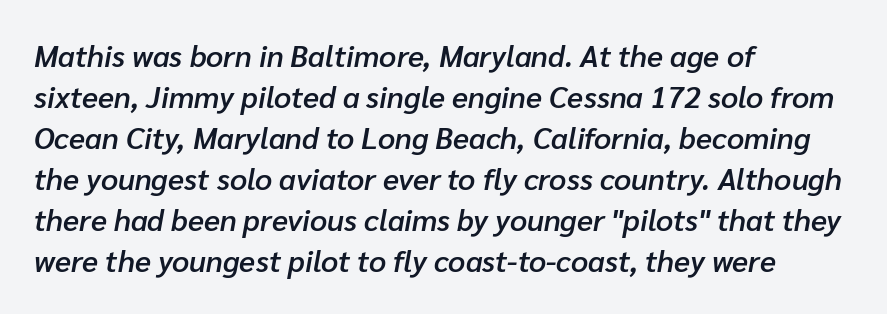
Q: Is the text bold? A: Semi-bold.
Q: Is the text italic (slanted)? A: Yes, it leans right by about 10 degrees.
Q: Is the text underlined? A: No.
Q: How is the paragraph aligned? A: Left-aligned.
Q: Is the spacing between letters normal or unusually wide? A: Normal.
Q: Is the spacing between lines tight, normal or loose? A: Normal.
Q: Width (condensed, normal, or wide)? A: Normal.
Q: Stroke contrast? A: Low.
Q: x-height? A: Medium.
Q: Monospaced? A: No.
